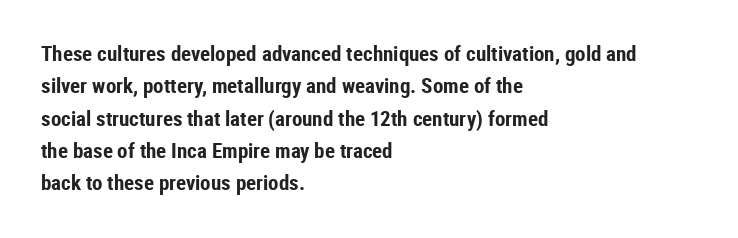
The image shows 21 px bold type, upright; set left-aligned, normal line spacing (1.54x), normal letter spacing, not underlined.
